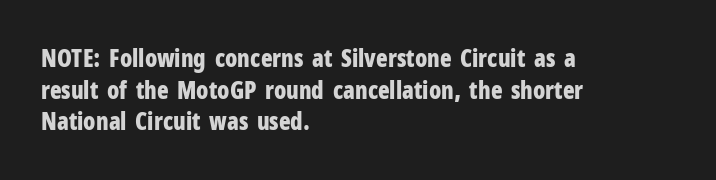
The image shows 24 px bold type, upright; set left-aligned, normal line spacing (1.32x), normal letter spacing, not underlined.
